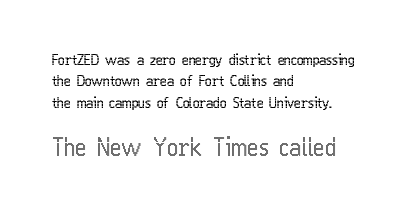
This sample keeps an unexceptional amount of space between lines. The passage shown has conventional tracking throughout. Anything drawn beneath the words? Only blank space. Layout note: lines flush left.
